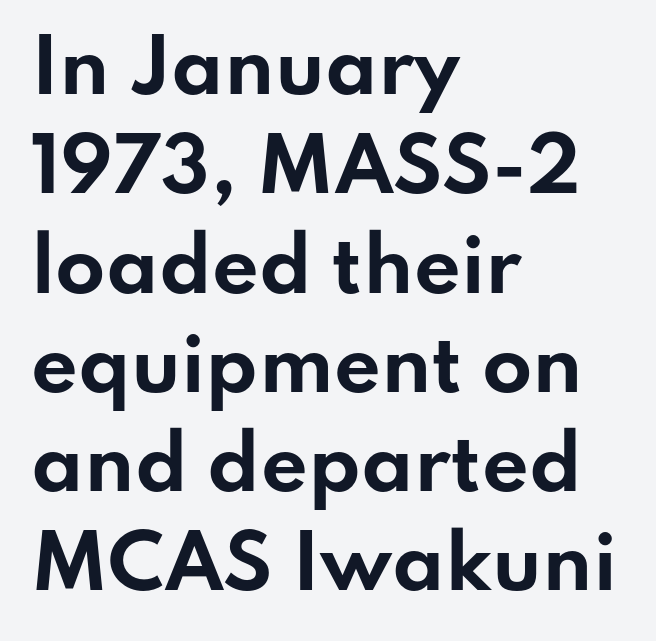
The compositor pushed each line to the left boundary. Just letters on the line, the space beneath them empty. Set as a true bold cut, around the 700 mark. A typesetter would label this face a sans.
